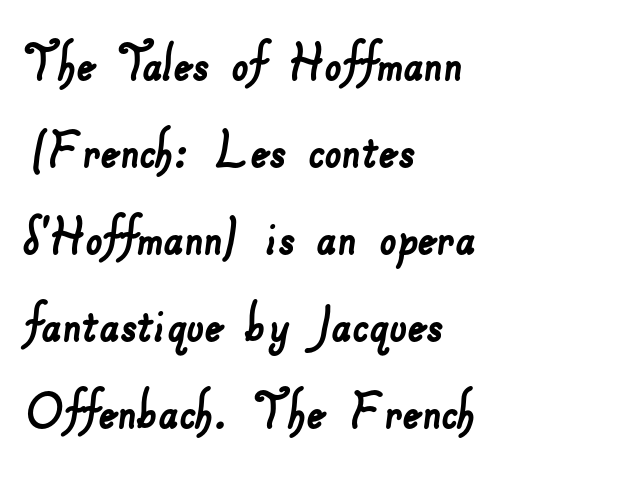
The image shows 60 px sans-serif type; set left-aligned, normal line spacing (1.45x), normal letter spacing, not underlined; low stroke contrast and a small x-height.
